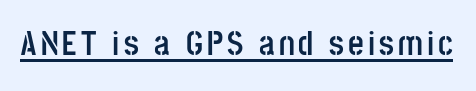
{"serif": "no", "italic": "no", "bold": "yes", "weight": "semibold", "width": "condensed", "stroke_contrast": "low", "x_height": "large", "monospaced": "no", "underline": "yes", "glyph_px": 34}
